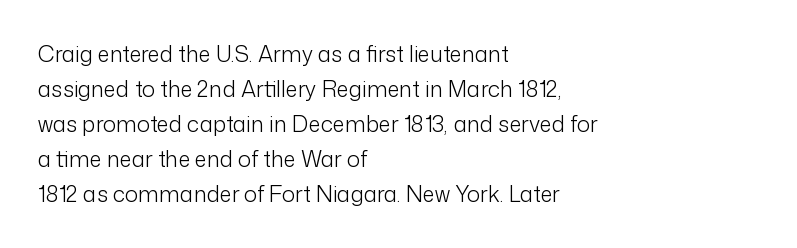
The image shows 22 px text type, upright; set left-aligned, normal line spacing (1.59x), normal letter spacing, not underlined.
